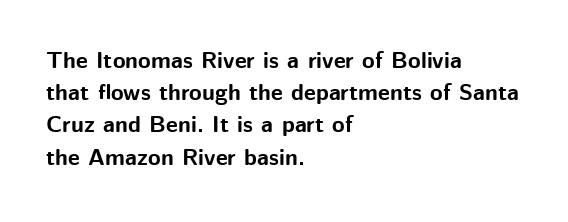
Teacher's note: observe the even left margin — that is flush-left alignment. Tracking here is standard; glyphs follow each other at the usual distance. Horizontal bands of white between lines are of average thickness. Is the type bold? Yes — the strokes are clearly thick and heavy. This is the regular roman posture of the typeface.
